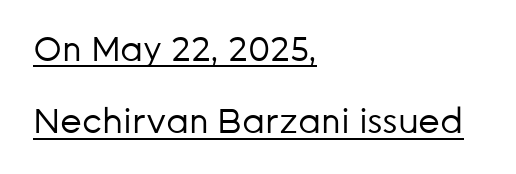
Q: Is the text bold? A: No.
Q: Is the text italic (slanted)? A: No, it is upright.
Q: Is the typeface a serif or a sans-serif typeface? A: Sans-serif.
Q: Is the text underlined? A: Yes.
Q: How is the paragraph aligned? A: Left-aligned.
Q: Is the spacing between letters normal or unusually wide? A: Normal.
Q: Is the spacing between lines tight, normal or loose? A: Loose.
Q: Width (condensed, normal, or wide)? A: Normal.
Q: Stroke contrast? A: Low.
Q: x-height? A: Medium.
Q: Monospaced? A: No.
